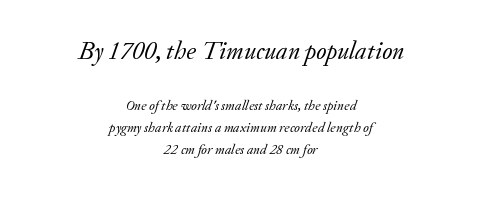
Observe the lean: these are italic letterforms. Each stroke keeps to a modest, everyday thickness or less. This sample keeps an unexceptional amount of space between lines. Quick note: underline off. The first block has been scaled up relative to the second.
